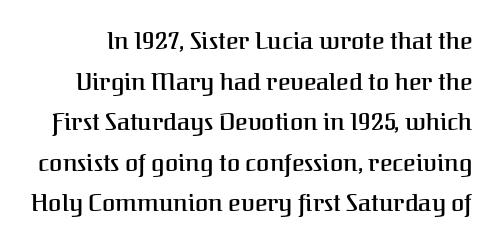
This rendering leaves character spacing at its baseline value. Check under the words: just untouched page. Posture: vertical. One glance says typical: line gaps are just what's usual.
